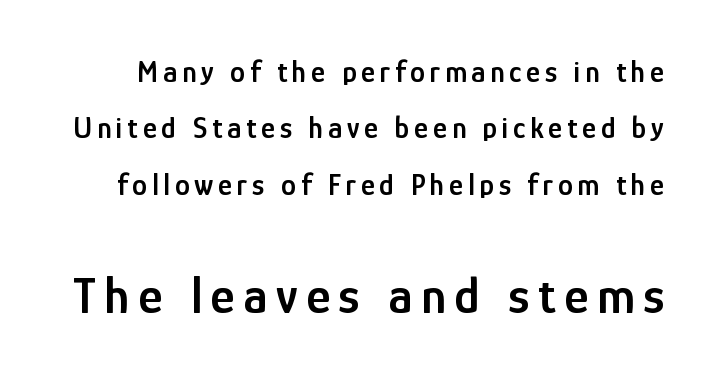
The image shows 52 px semibold, condensed sans-serif type, upright; set line spacing 1.88x, not underlined; the second (bottom) block is 1.73x larger; low stroke contrast and a medium x-height.
